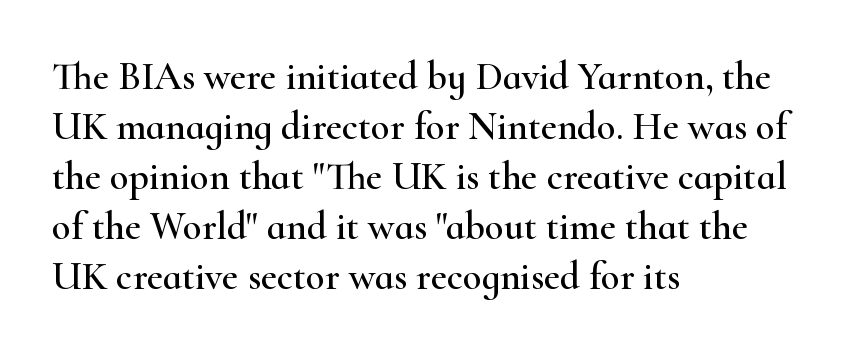
Tall strokes in this sample are plumb rather than angled. Which margin do the lines hug? The left one — the right edge is uneven. The tracking reads as untouched default to a designer's eye. Regarding serifs, this sample has them. This sample has the flowing, uneven cadence of proportional lettering. Underlining? Definitely not there.
